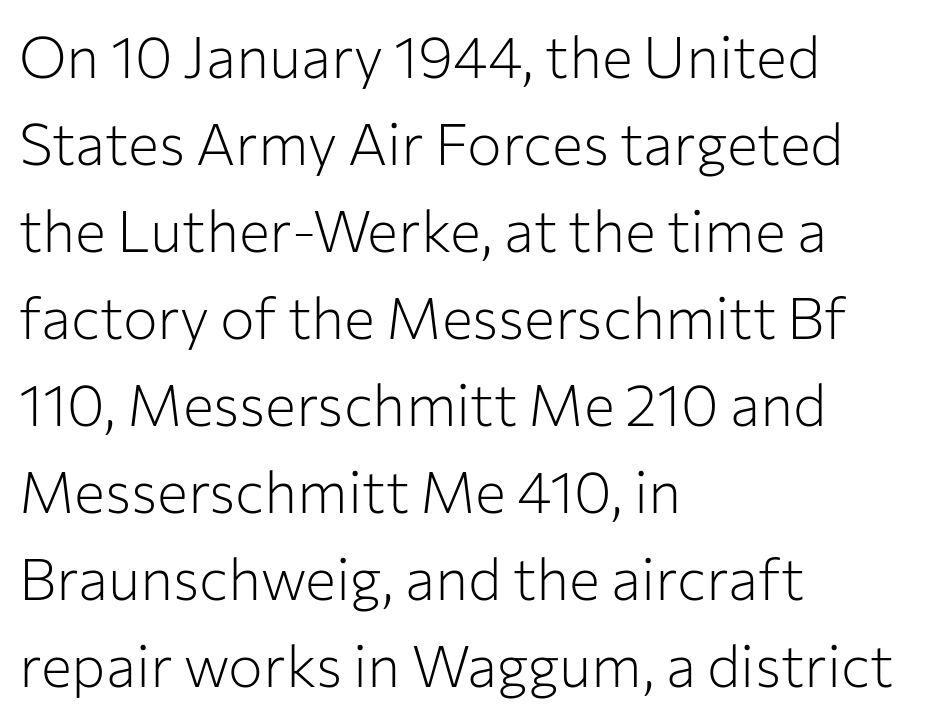
{"serif": "no", "italic": "no", "bold": "no", "weight": "light", "width": "normal", "stroke_contrast": "low", "x_height": "medium", "monospaced": "no", "underline": "no", "align": "left", "line_spacing": "normal", "line_spacing_ratio": 1.5, "letter_spacing": "normal", "letter_spacing_em": 0.0, "glyph_px": 58}
